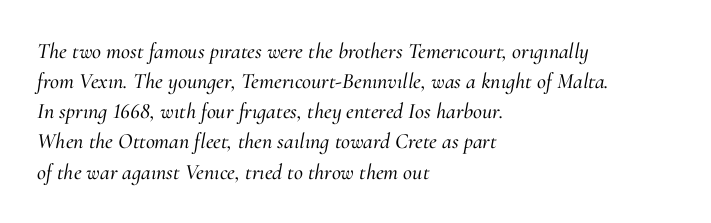
These lines stack with their left ends in a neat column. The passage shown leans; its letterforms are oblique. The rendering uses a moderate line-height, typical for paragraphs. The foot of each line stays bare and open. Honestly, the letter spacing is just normal — you wouldn't notice it.
